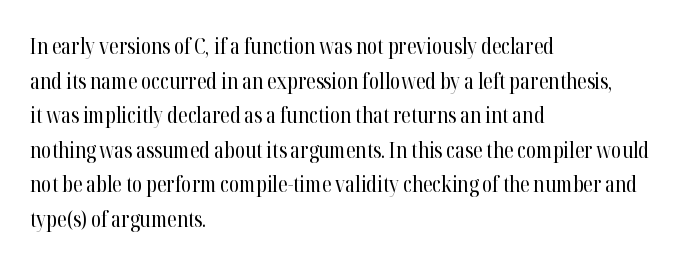
The image shows 22 px text type, upright; set left-aligned, normal line spacing (1.57x), normal letter spacing, not underlined.
